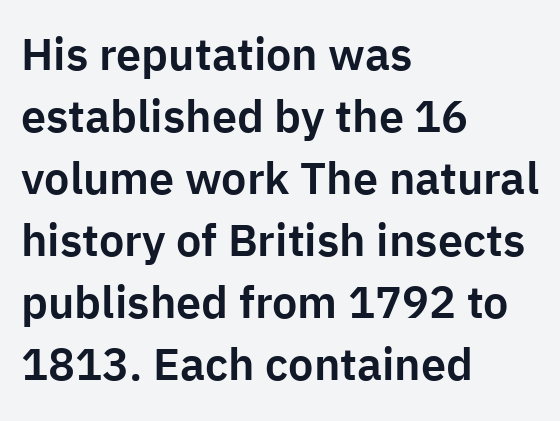
{"serif": "no", "italic": "no", "width": "normal", "stroke_contrast": "low", "x_height": "medium", "monospaced": "no", "underline": "no", "align": "left", "line_spacing": "normal", "line_spacing_ratio": 1.38, "letter_spacing": "normal", "letter_spacing_em": 0.0, "glyph_px": 45}
